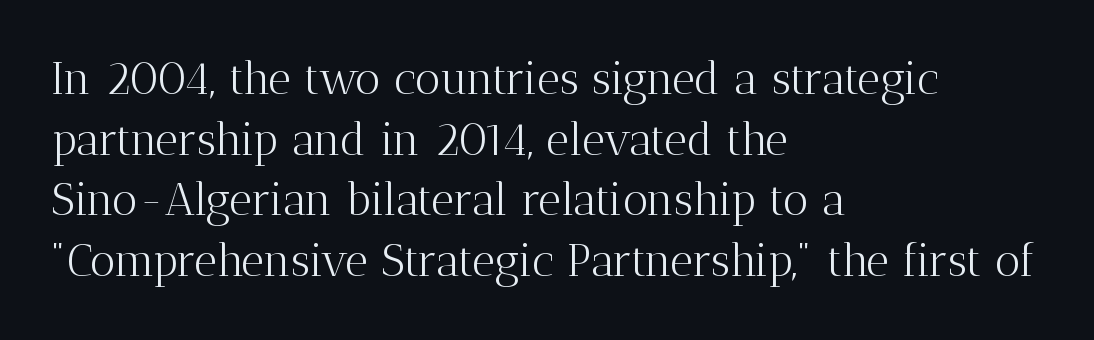
The image shows 45 px light serif type, upright; set left-aligned, normal line spacing (1.35x), normal letter spacing, not underlined; medium stroke contrast and a medium x-height.
